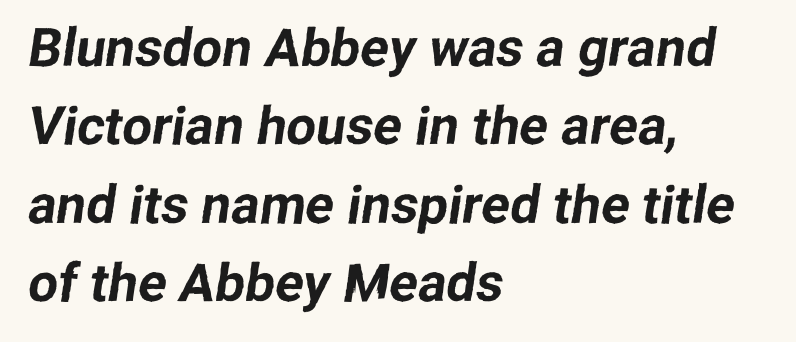
This sample uses plain, unmodified letter spacing. This rendering uses left alignment, leaving the right contour irregular. Has an underline been added? It has not. Here the designer chose a conventional face with non-uniform glyph widths.
